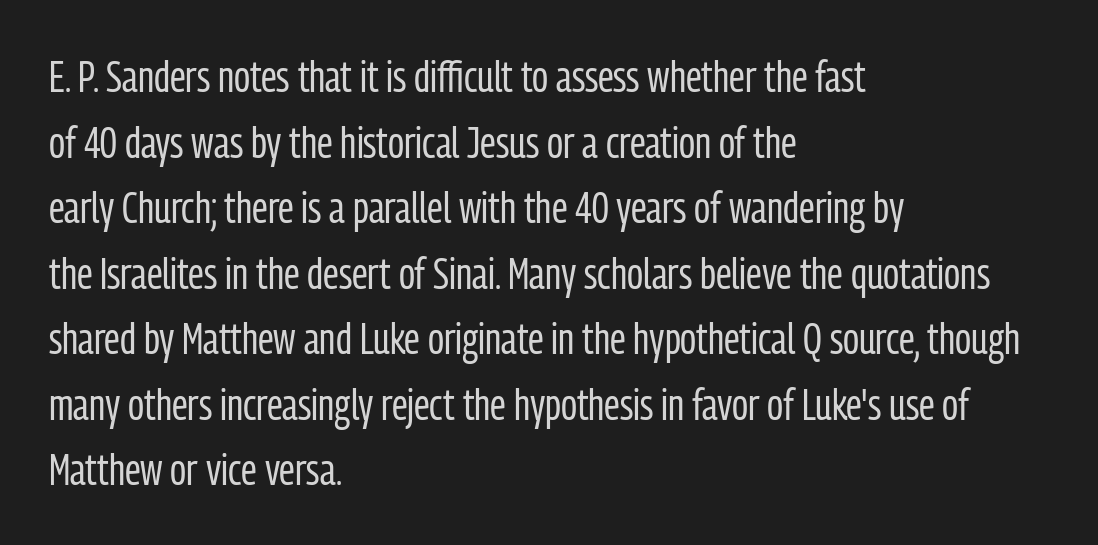
{"serif": "no", "italic": "no", "bold": "no", "weight": "regular", "width": "condensed", "stroke_contrast": "low", "x_height": "medium", "monospaced": "no", "underline": "no", "align": "left", "line_spacing": "normal", "line_spacing_ratio": 1.49, "letter_spacing": "normal", "letter_spacing_em": 0.0, "glyph_px": 44}
